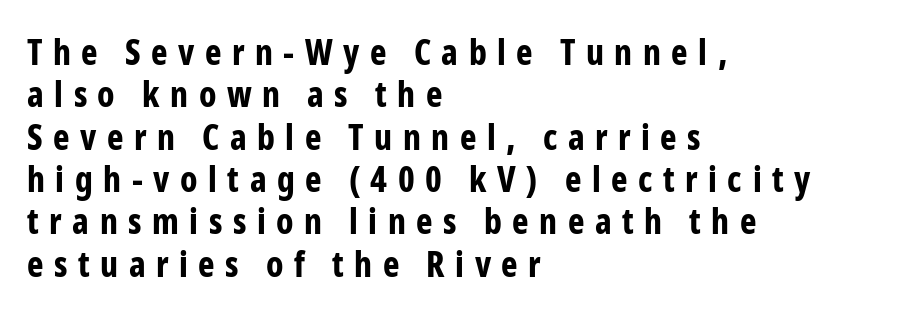
{"serif": "no", "italic": "no", "bold": "yes", "weight": "bold", "width": "condensed", "stroke_contrast": "low", "x_height": "medium", "monospaced": "no", "underline": "no", "align": "left", "line_spacing_ratio": 1.21, "letter_spacing": "wide", "letter_spacing_em": 0.3, "glyph_px": 35}
